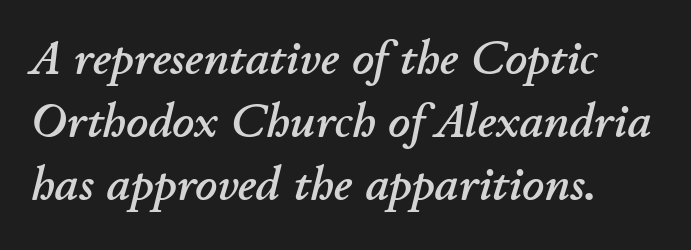
Plain, unruled lines of type. These lines are rendered in a variable-pitch font. Notice how descenders clear the ascenders below comfortably — that's standard leading. The axis of the letterforms is tilted away from vertical.
